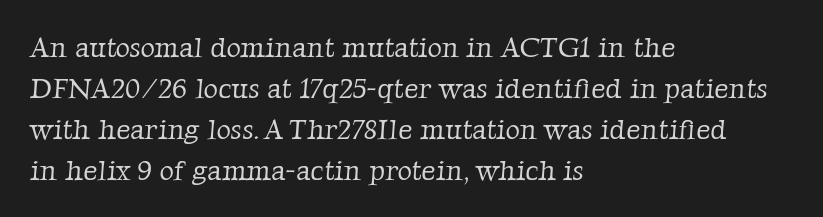
{"serif": "yes", "bold": "no", "weight": "light", "width": "normal", "stroke_contrast": "low", "x_height": "medium", "monospaced": "no", "underline": "no", "align": "left", "line_spacing": "normal", "line_spacing_ratio": 1.46, "letter_spacing": "normal", "letter_spacing_em": 0.0, "glyph_px": 28}
